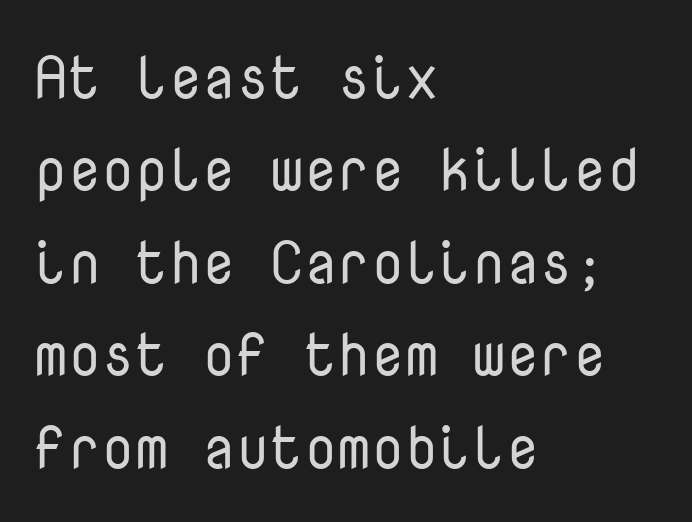
Q: Is the text bold? A: No.
Q: Is the text italic (slanted)? A: No, it is upright.
Q: Is the typeface a serif or a sans-serif typeface? A: Sans-serif.
Q: Is the text underlined? A: No.
Q: How is the paragraph aligned? A: Left-aligned.
Q: Is the spacing between letters normal or unusually wide? A: Normal.
Q: Is the spacing between lines tight, normal or loose? A: Normal.
Q: Width (condensed, normal, or wide)? A: Normal.
Q: Stroke contrast? A: Low.
Q: x-height? A: Medium.
Q: Monospaced? A: Yes.
